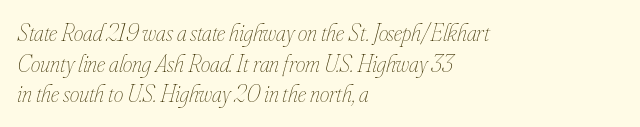
The image shows 24 px text type, italic (leaning right); set left-aligned, normal line spacing (1.28x), normal letter spacing, not underlined.
